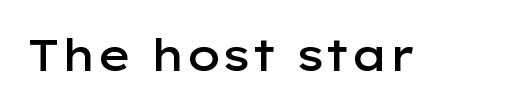
The image shows 44 px semibold, wide sans-serif type, upright; set normal letter spacing, not underlined; low stroke contrast and a medium x-height.
